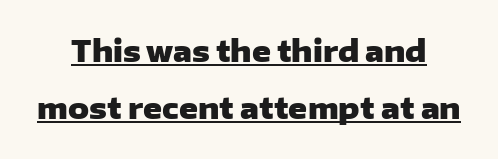
The image shows 29 px heavy, wide sans-serif type, upright; set loose line spacing (1.98x), normal letter spacing, underlined; low stroke contrast and a medium x-height.
